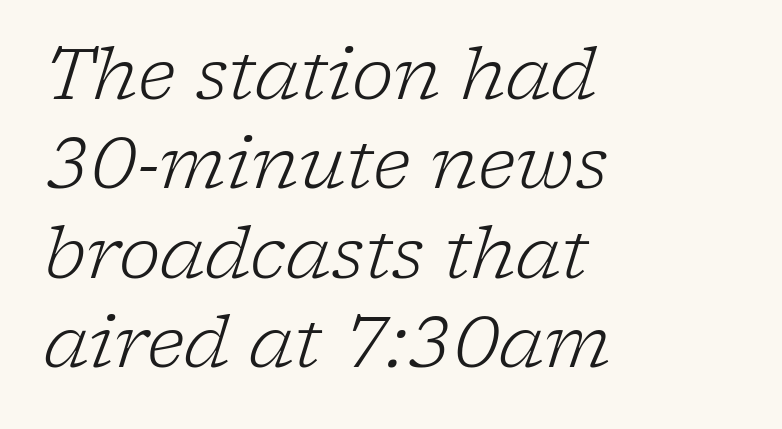
The image shows 71 px light serif type, italic (leaning right); set left-aligned, normal line spacing (1.26x), normal letter spacing, not underlined; low stroke contrast and a medium x-height.
